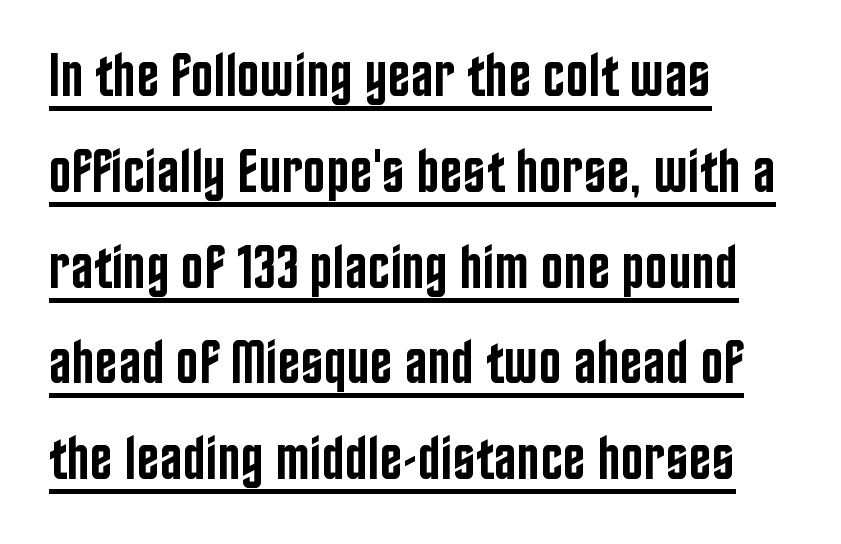
Q: Is the text bold? A: Semi-bold.
Q: Is the text italic (slanted)? A: No, it is upright.
Q: Is the typeface a serif or a sans-serif typeface? A: Sans-serif.
Q: Is the text underlined? A: Yes.
Q: How is the paragraph aligned? A: Left-aligned.
Q: Is the spacing between letters normal or unusually wide? A: Normal.
Q: Is the spacing between lines tight, normal or loose? A: Normal.
Q: Width (condensed, normal, or wide)? A: Condensed.
Q: Stroke contrast? A: Low.
Q: x-height? A: Large.
Q: Monospaced? A: No.
